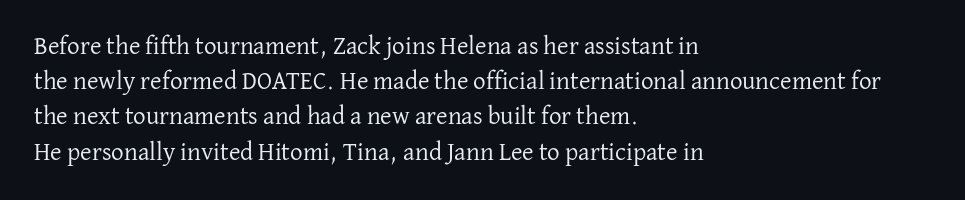
{"italic": "no", "bold": "no", "underline": "no", "align": "left", "line_spacing": "normal", "line_spacing_ratio": 1.41, "letter_spacing": "normal", "letter_spacing_em": 0.0, "glyph_px": 25}
